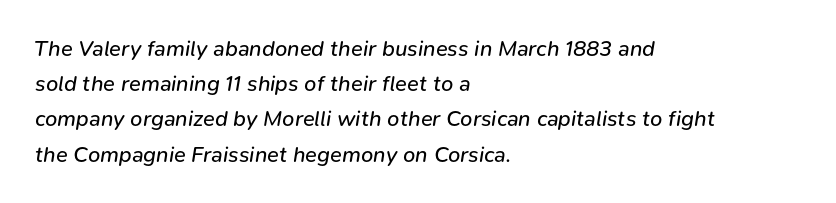
The image shows 22 px text type, italic (leaning right); set left-aligned, normal line spacing (1.6x), normal letter spacing, not underlined.
